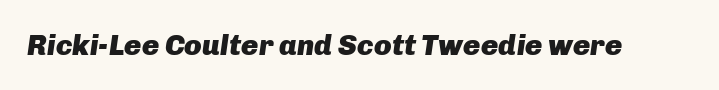
The image shows 29 px heavy type, italic (leaning right); set normal letter spacing, not underlined; low stroke contrast and a medium x-height.
